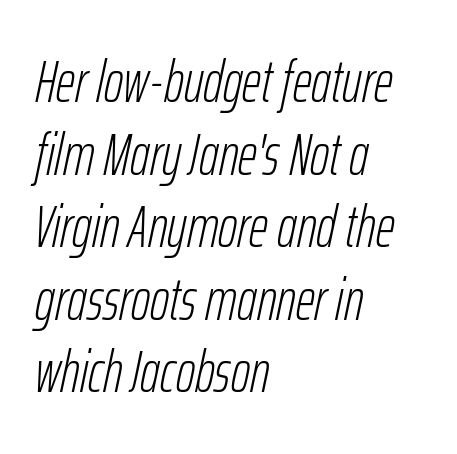
{"italic": "yes", "lean": "right", "slant_degrees": 12, "bold": "no", "weight": "light", "width": "condensed", "stroke_contrast": "low", "x_height": "medium", "monospaced": "no", "underline": "no", "align": "left", "line_spacing_ratio": 1.23, "letter_spacing": "normal", "letter_spacing_em": 0.0, "glyph_px": 59}
